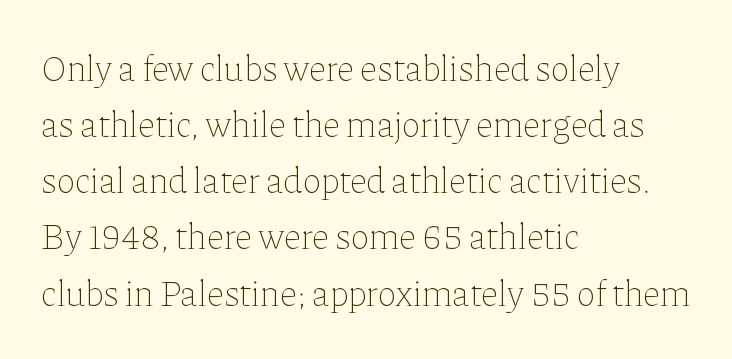
Posture: straight, roman, zero tilt. These glyphs show unthickened strokes, regular width or finer. Is this a fixed-width face? No — the glyphs have proportional, varying widths. Interline gaps are of average width in this sample. Lines of text with bare space underneath. Honestly, the letter spacing is just normal — you wouldn't notice it.
